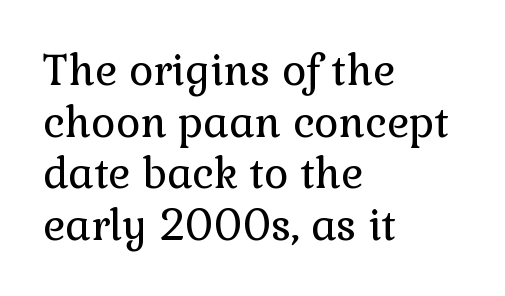
{"serif": "yes", "italic": "no", "bold": "no", "weight": "regular", "width": "normal", "x_height": "medium", "monospaced": "no", "underline": "no", "align": "left", "line_spacing_ratio": 1.23, "letter_spacing": "normal", "letter_spacing_em": 0.0, "glyph_px": 42}
